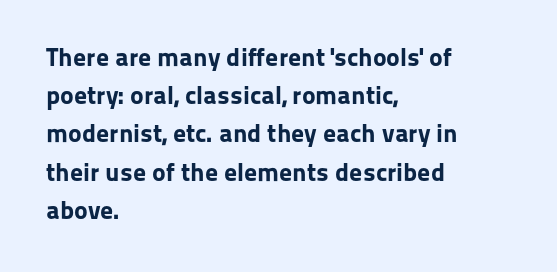
Q: Is the text bold? A: Yes.
Q: Is the text italic (slanted)? A: No, it is upright.
Q: Is the text underlined? A: No.
Q: How is the paragraph aligned? A: Left-aligned.
Q: Is the spacing between letters normal or unusually wide? A: Normal.
Q: Is the spacing between lines tight, normal or loose? A: Normal.
